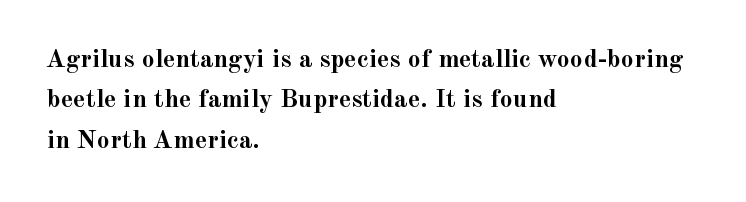
{"italic": "no", "bold": "yes", "underline": "no", "align": "left", "line_spacing": "normal", "line_spacing_ratio": 1.55, "letter_spacing": "normal", "letter_spacing_em": 0.0, "glyph_px": 26}
